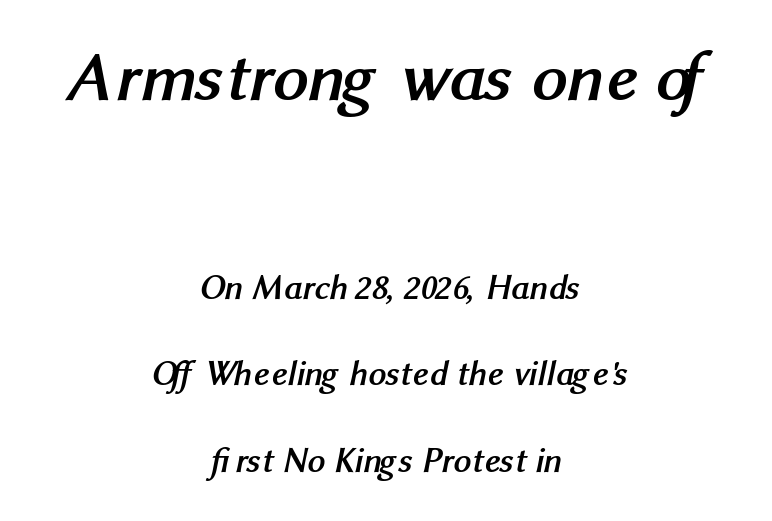
Letterform terminals end flat and unadorned throughout the passage. The rendering uses natural spacing where letterforms have individual widths. Reading top to bottom, the characters get smaller at the block break. The line texture is even and compact thanks to regular tracking.
